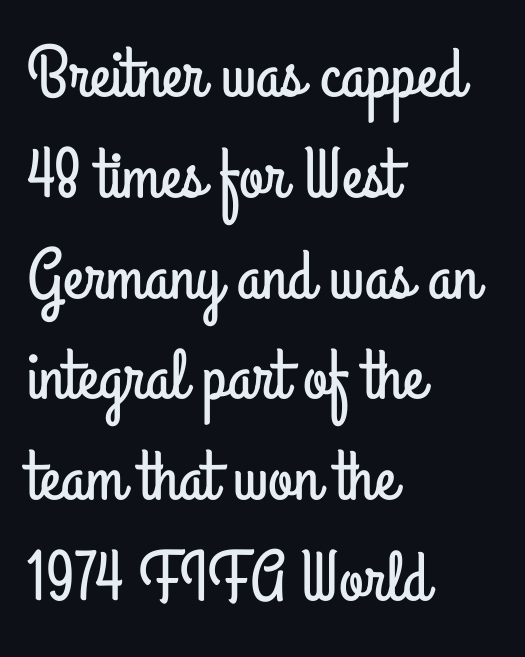
These lines are rendered in a variable-pitch font. A typesetter would call this zero additional tracking. Upright lettering throughout. Is there much room between lines? A standard amount, neither cramped nor airy. The passage shown is typeset with a sans-serif family. This sample is left-justified, so line endings fall wherever the words run out.
